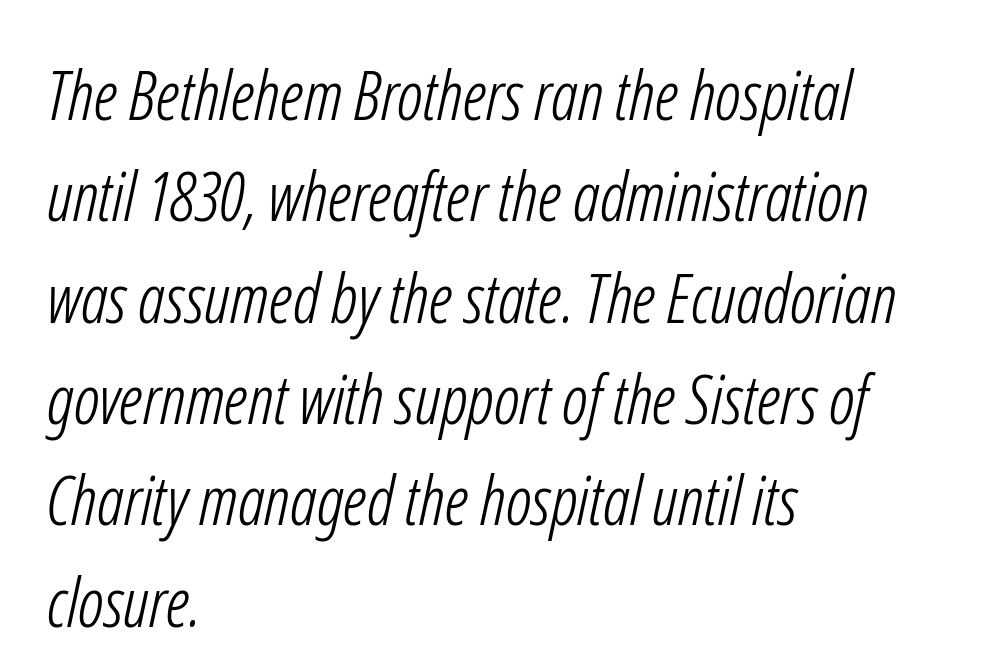
The image shows 68 px light, condensed sans-serif type; set left-aligned, normal line spacing (1.49x), normal letter spacing, not underlined; low stroke contrast and a medium x-height.
